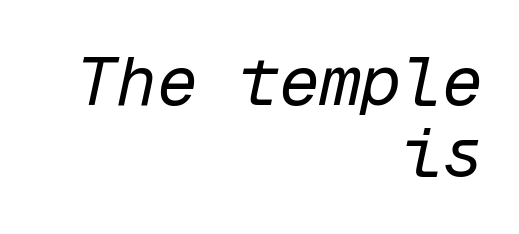
Q: Is the text bold? A: No.
Q: Is the text italic (slanted)? A: Yes, it leans right by about 12 degrees.
Q: Is the text underlined? A: No.
Q: How is the paragraph aligned? A: Right-aligned.
Q: Is the spacing between letters normal or unusually wide? A: Normal.
Q: Is the spacing between lines tight, normal or loose? A: Tight.
Q: Width (condensed, normal, or wide)? A: Normal.
Q: Stroke contrast? A: Low.
Q: x-height? A: Medium.
Q: Monospaced? A: Yes.
